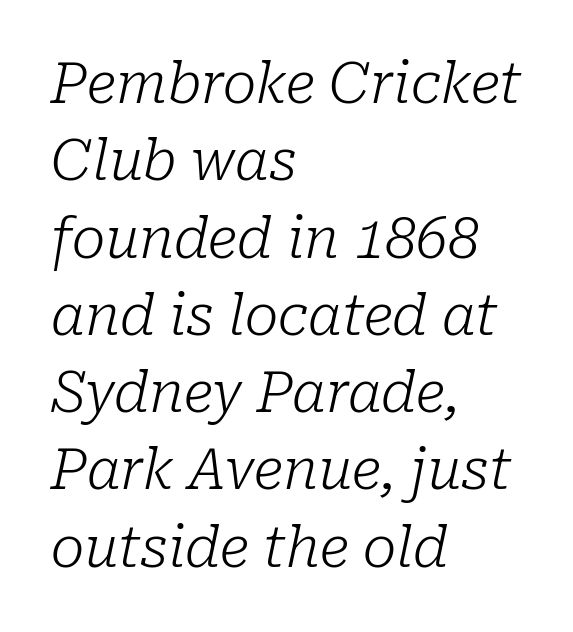
Q: Is the text bold? A: No.
Q: Is the text italic (slanted)? A: Yes, it leans right by about 10 degrees.
Q: Is the typeface a serif or a sans-serif typeface? A: Serif.
Q: Is the text underlined? A: No.
Q: How is the paragraph aligned? A: Left-aligned.
Q: Is the spacing between letters normal or unusually wide? A: Normal.
Q: Is the spacing between lines tight, normal or loose? A: Normal.
Q: Width (condensed, normal, or wide)? A: Normal.
Q: Stroke contrast? A: Low.
Q: x-height? A: Medium.
Q: Monospaced? A: No.
